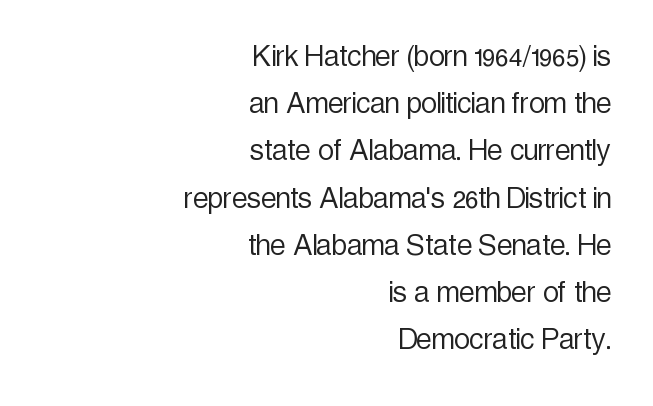
The words here are not underlined. Check where the strokes stop: nothing finishes them off — pure sans. These lines are rendered in a variable-pitch font. Successive baselines arrive at the customary interval. If you drew a ruler down the right edge, every line would touch it. The face looks like a standard text weight, possibly lighter.
